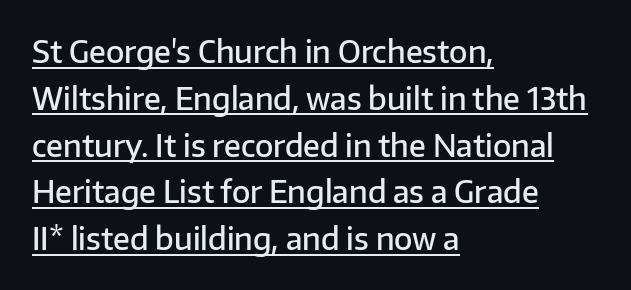
{"serif": "no", "italic": "no", "bold": "semi", "weight": "semibold", "width": "normal", "stroke_contrast": "low", "x_height": "medium", "monospaced": "no", "underline": "yes", "align": "left", "line_spacing": "normal", "line_spacing_ratio": 1.56, "letter_spacing": "normal", "letter_spacing_em": 0.0, "glyph_px": 30}
